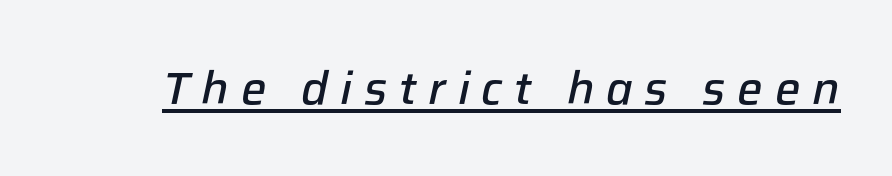
The letterforms stand isolated, each surrounded by extra space. Notice the strokes are somewhat thickened but not fully heavy: this is a semibold. Looks like regular typesetting: each glyph gets only the width it needs. A baseline rule has been typeset under these characters. The rendering applies a slant to the glyphs.
